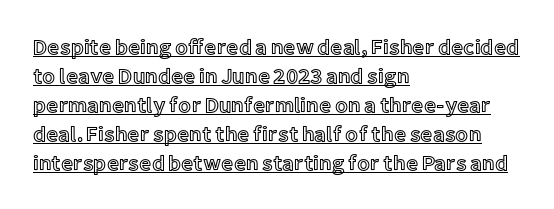
Q: Is the text italic (slanted)? A: No, it is upright.
Q: Is the text underlined? A: Yes.
Q: How is the paragraph aligned? A: Left-aligned.
Q: Is the spacing between letters normal or unusually wide? A: Normal.
Q: Is the spacing between lines tight, normal or loose? A: Normal.
